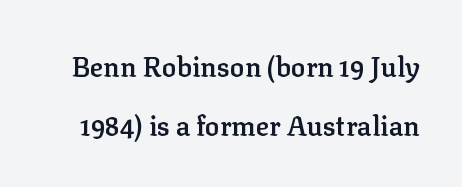
Rule under the text: the space is simply empty. The face used here is rendered with its standard letterfit. Set as a demibold, roughly 600 on the weight scale. Baseline-to-baseline distance is far greater than the letter height. A typesetter would mark this as roman, not italic.
